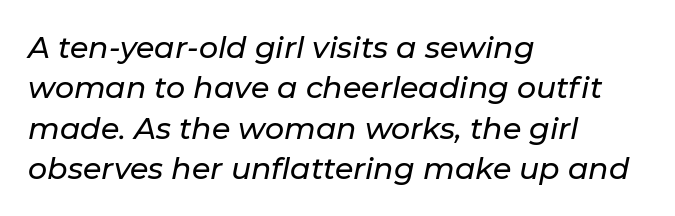
Q: Is the text italic (slanted)? A: Yes, it leans right by about 11 degrees.
Q: Is the text underlined? A: No.
Q: How is the paragraph aligned? A: Left-aligned.
Q: Is the spacing between letters normal or unusually wide? A: Normal.
Q: Is the spacing between lines tight, normal or loose? A: Normal.
Q: Width (condensed, normal, or wide)? A: Normal.
Q: Stroke contrast? A: Low.
Q: x-height? A: Medium.
Q: Monospaced? A: No.
